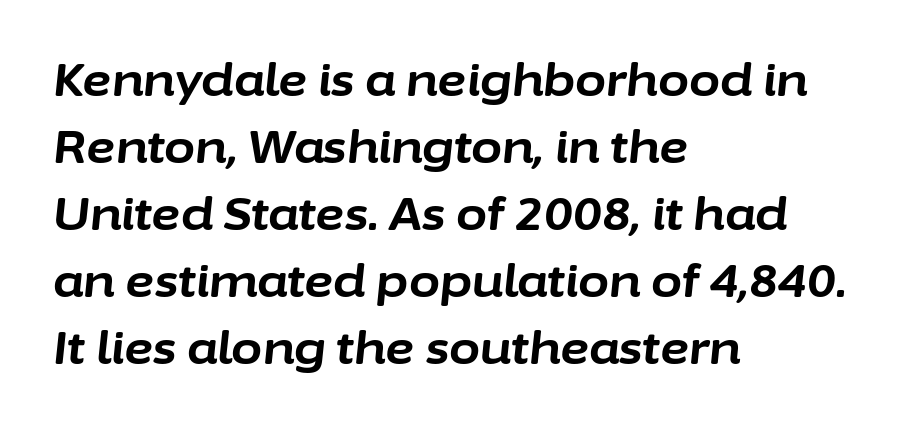
Q: Is the text bold? A: Yes.
Q: Is the text italic (slanted)? A: Yes, it leans right by about 6 degrees.
Q: Is the text underlined? A: No.
Q: How is the paragraph aligned? A: Left-aligned.
Q: Is the spacing between letters normal or unusually wide? A: Normal.
Q: Is the spacing between lines tight, normal or loose? A: Normal.
Q: Width (condensed, normal, or wide)? A: Normal.
Q: Stroke contrast? A: Low.
Q: x-height? A: Medium.
Q: Monospaced? A: No.
